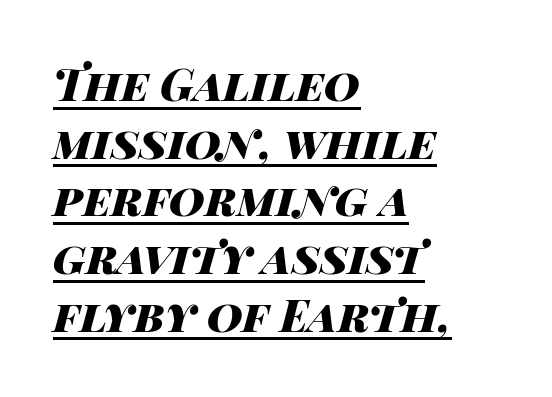
{"italic": "yes", "lean": "right", "slant_degrees": 14, "bold": "yes", "weight": "heavy", "width": "wide", "stroke_contrast": "high", "x_height": "large", "monospaced": "no", "underline": "yes", "align": "left", "line_spacing": "normal", "line_spacing_ratio": 1.31, "letter_spacing": "normal", "letter_spacing_em": 0.0, "glyph_px": 44}
